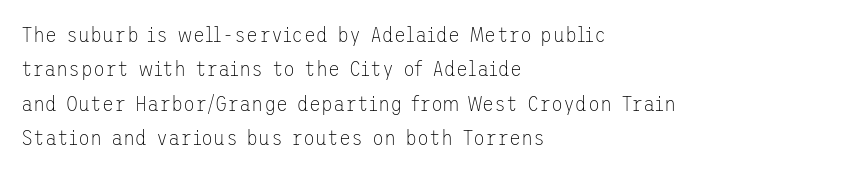
Q: Is the text bold? A: No.
Q: Is the text italic (slanted)? A: No, it is upright.
Q: Is the text underlined? A: No.
Q: How is the paragraph aligned? A: Left-aligned.
Q: Is the spacing between letters normal or unusually wide? A: Normal.
Q: Is the spacing between lines tight, normal or loose? A: Normal.
